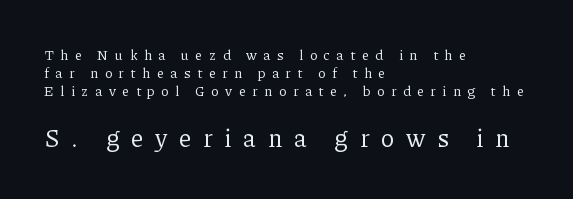
{"italic": "no", "bold": "no", "underline": "no", "align": "left", "line_spacing": "normal", "line_spacing_ratio": 1.3, "letter_spacing": "wide", "letter_spacing_em": 0.46, "larger_block": "second", "size_ratio": 1.79, "glyph_px": 25}
